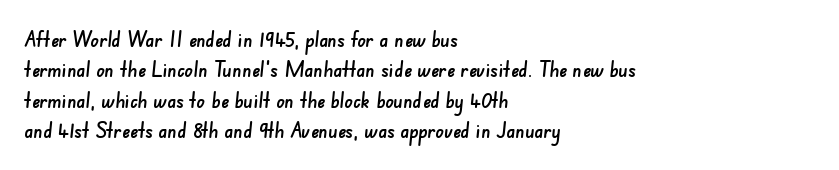
{"underline": "no", "align": "left", "line_spacing": "normal", "line_spacing_ratio": 1.45, "letter_spacing": "normal", "letter_spacing_em": 0.0, "glyph_px": 21}
